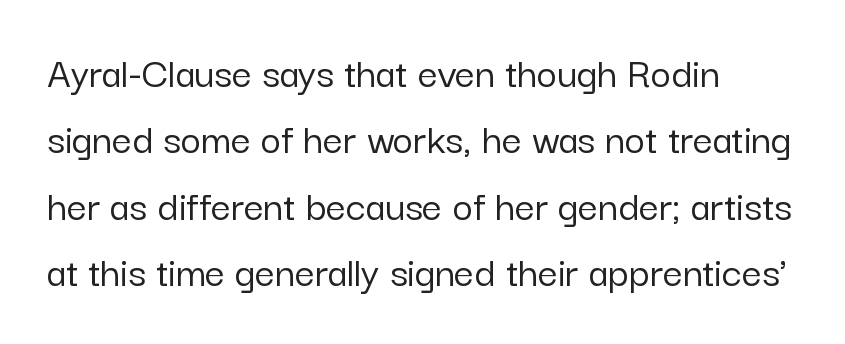
Q: Is the text italic (slanted)? A: No, it is upright.
Q: Is the typeface a serif or a sans-serif typeface? A: Sans-serif.
Q: Is the text underlined? A: No.
Q: How is the paragraph aligned? A: Left-aligned.
Q: Is the spacing between letters normal or unusually wide? A: Normal.
Q: Is the spacing between lines tight, normal or loose? A: Normal.
Q: Width (condensed, normal, or wide)? A: Normal.
Q: Stroke contrast? A: Low.
Q: x-height? A: Medium.
Q: Monospaced? A: No.
